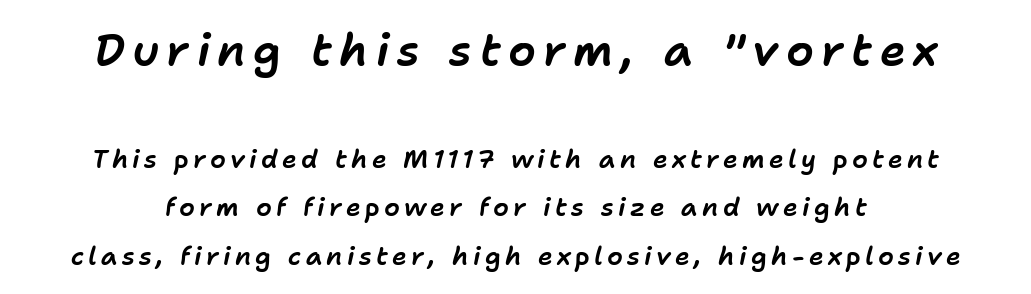
{"italic": "yes", "lean": "right", "slant_degrees": 11, "width": "normal", "stroke_contrast": "low", "x_height": "medium", "monospaced": "no", "underline": "no", "line_spacing": "loose", "line_spacing_ratio": 1.94, "larger_block": "first", "size_ratio": 1.76, "glyph_px": 44}
